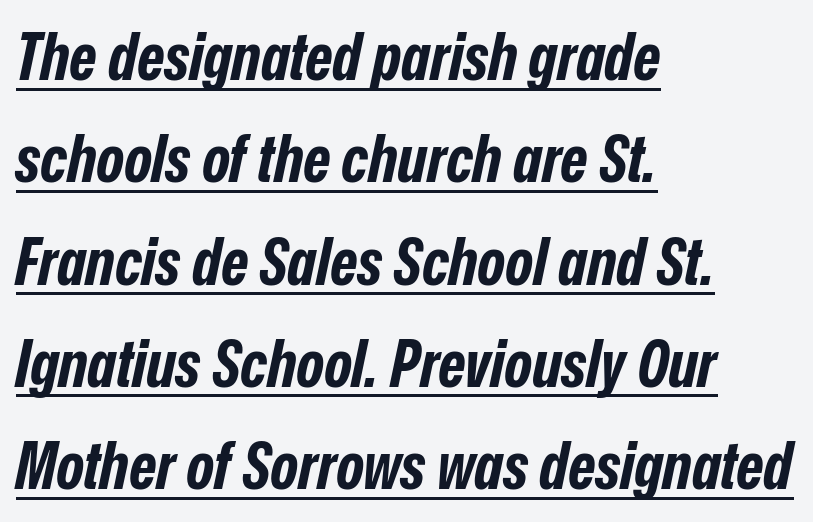
Q: Is the text bold? A: Yes.
Q: Is the text italic (slanted)? A: Yes, it leans right by about 12 degrees.
Q: Is the text underlined? A: Yes.
Q: How is the paragraph aligned? A: Left-aligned.
Q: Is the spacing between letters normal or unusually wide? A: Normal.
Q: Is the spacing between lines tight, normal or loose? A: Normal.
Q: Width (condensed, normal, or wide)? A: Condensed.
Q: Stroke contrast? A: Low.
Q: x-height? A: Medium.
Q: Monospaced? A: No.
